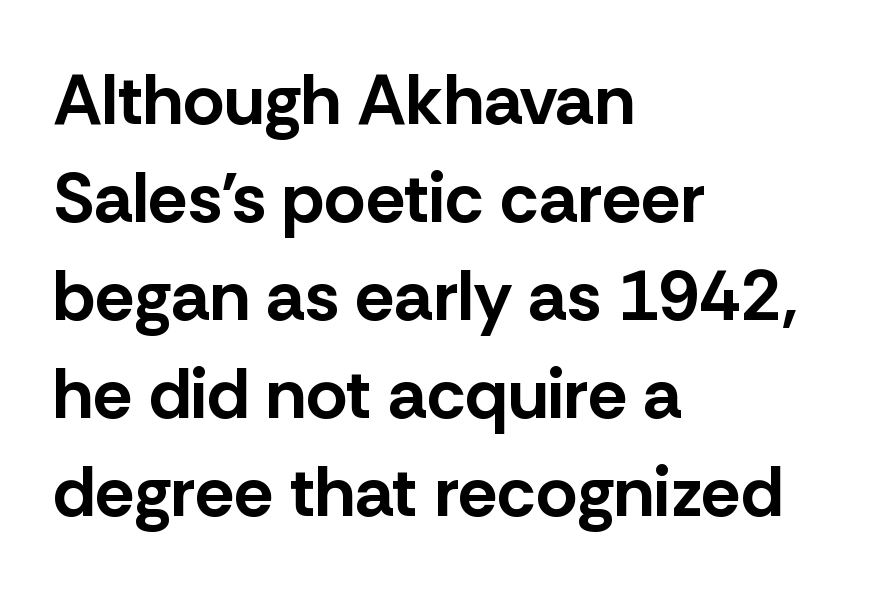
The image shows 71 px bold sans-serif type, upright; set left-aligned, normal line spacing (1.38x), normal letter spacing, not underlined; low stroke contrast and a medium x-height.
